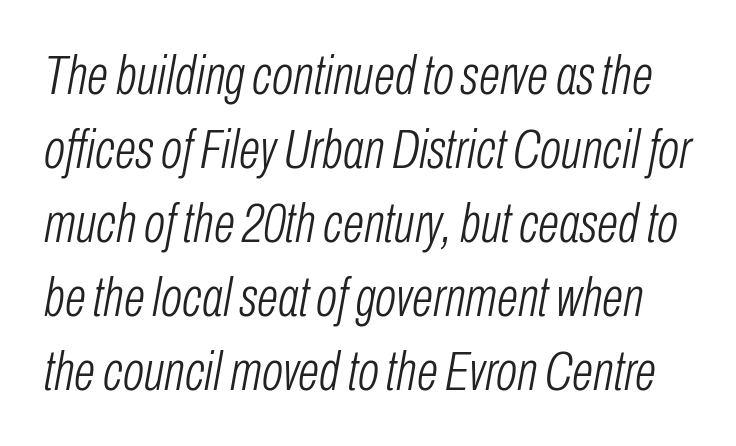
Caption: standard tracking, unaltered. Nothing heavy about these letters — not bold at all. Reading down the column, the eye jumps a familiar distance to each next line. No word sits above an underline. A typesetter would call this proportional, since set widths differ per character.
